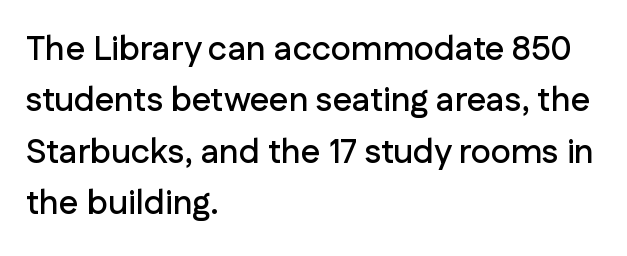
The image shows 34 px sans-serif type, upright; set left-aligned, normal line spacing (1.51x), normal letter spacing, not underlined; low stroke contrast and a medium x-height.
